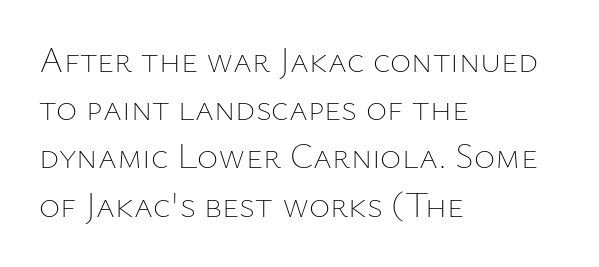
Q: Is the text bold? A: No.
Q: Is the text italic (slanted)? A: No, it is upright.
Q: Is the text underlined? A: No.
Q: How is the paragraph aligned? A: Left-aligned.
Q: Is the spacing between letters normal or unusually wide? A: Normal.
Q: Is the spacing between lines tight, normal or loose? A: Normal.
Q: Width (condensed, normal, or wide)? A: Normal.
Q: Stroke contrast? A: Low.
Q: x-height? A: Medium.
Q: Monospaced? A: No.
